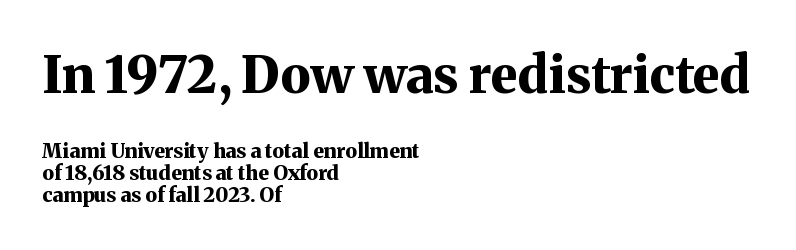
Designer's note — italics off, roman on. Weight check: bold — yes, fully. What's the leading like? Squeezed, with rows nearly overlapping. How are the letters spaced? Ordinarily, with no added tracking. Here the designer chose a conventional face with non-uniform glyph widths. The ragged edge is on the right, which tells us the setting is flush left.
